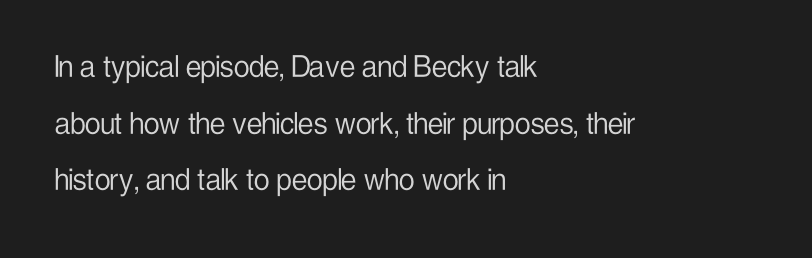
{"serif": "no", "italic": "no", "bold": "no", "weight": "light", "width": "condensed", "stroke_contrast": "low", "x_height": "medium", "monospaced": "no", "underline": "no", "align": "left", "line_spacing": "normal", "line_spacing_ratio": 1.62, "letter_spacing": "normal", "letter_spacing_em": 0.0, "glyph_px": 35}
